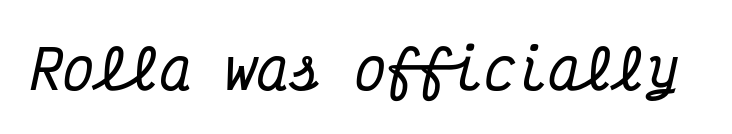
The passage shown leans; its letterforms are oblique. The face used here is seriffed, in the tradition of book romans. Underlining? Definitely not there. This sample uses plain, unmodified letter spacing. Do the characters align in a grid? Yes, the font is monospaced.
